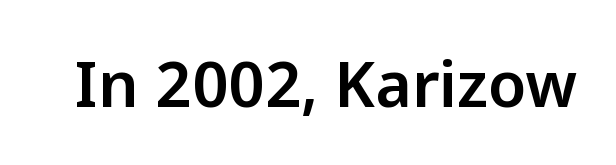
Q: Is the text italic (slanted)? A: No, it is upright.
Q: Is the typeface a serif or a sans-serif typeface? A: Sans-serif.
Q: Is the text underlined? A: No.
Q: Is the spacing between letters normal or unusually wide? A: Normal.
Q: Width (condensed, normal, or wide)? A: Normal.
Q: Stroke contrast? A: Low.
Q: x-height? A: Medium.
Q: Monospaced? A: No.
